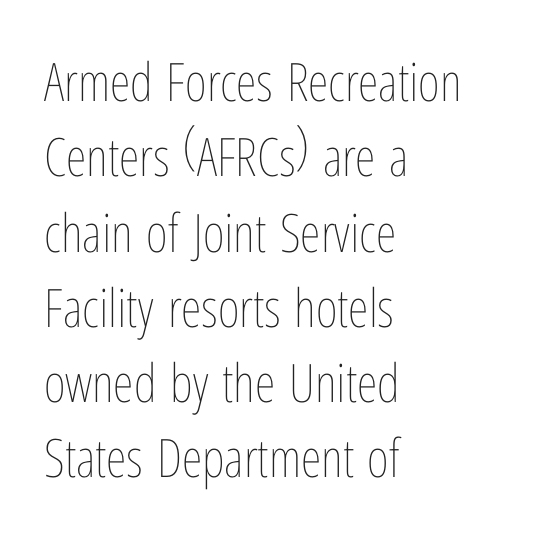
The image shows 53 px thin, condensed type, upright; set left-aligned, normal line spacing (1.42x), normal letter spacing, not underlined; low stroke contrast and a medium x-height.
